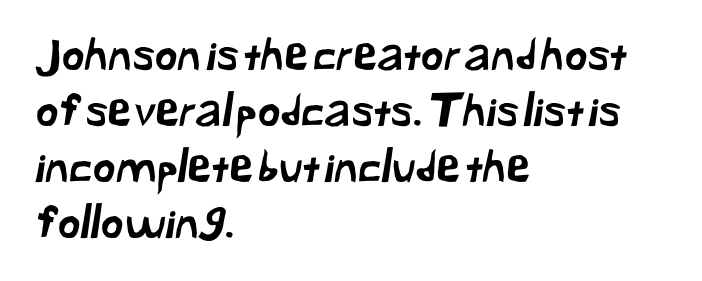
What's the leading like? Ordinary, nothing unusual. Has an underline been added? It has not. The font family rendered here belongs to the sans-serif group. This sample uses plain, unmodified letter spacing. Do the characters align in a grid? No, the font is proportional.
